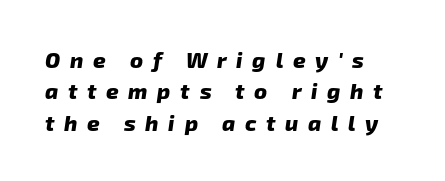
Q: Is the text bold? A: Yes.
Q: Is the text underlined? A: No.
Q: How is the paragraph aligned? A: Left-aligned.
Q: Is the spacing between letters normal or unusually wide? A: Unusually wide.
Q: Is the spacing between lines tight, normal or loose? A: Normal.
